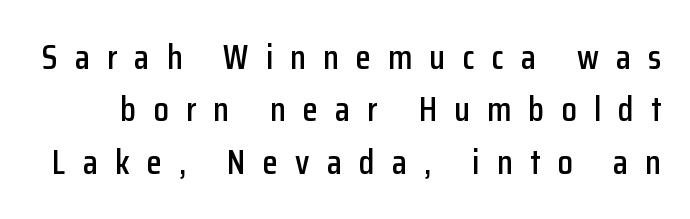
Q: Is the text italic (slanted)? A: No, it is upright.
Q: Is the typeface a serif or a sans-serif typeface? A: Sans-serif.
Q: Is the text underlined? A: No.
Q: Is the spacing between letters normal or unusually wide? A: Unusually wide.
Q: Is the spacing between lines tight, normal or loose? A: Normal.
Q: Width (condensed, normal, or wide)? A: Condensed.
Q: Stroke contrast? A: Low.
Q: x-height? A: Medium.
Q: Monospaced? A: No.
